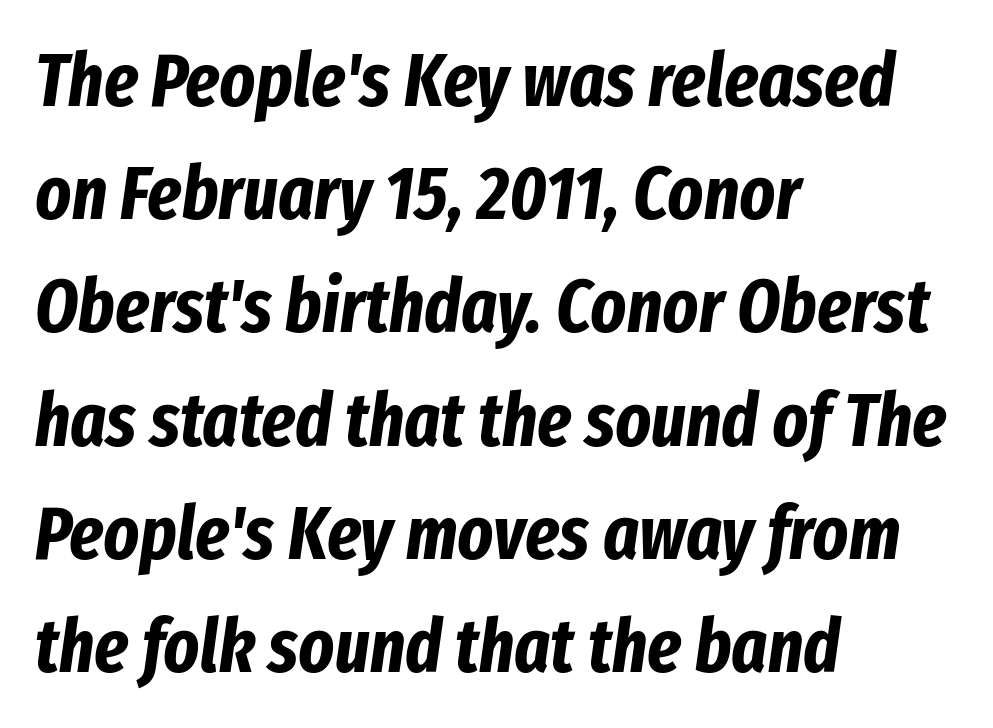
The image shows 75 px bold, condensed type, italic (leaning right); set left-aligned, normal line spacing (1.51x), normal letter spacing, not underlined; low stroke contrast and a medium x-height.
